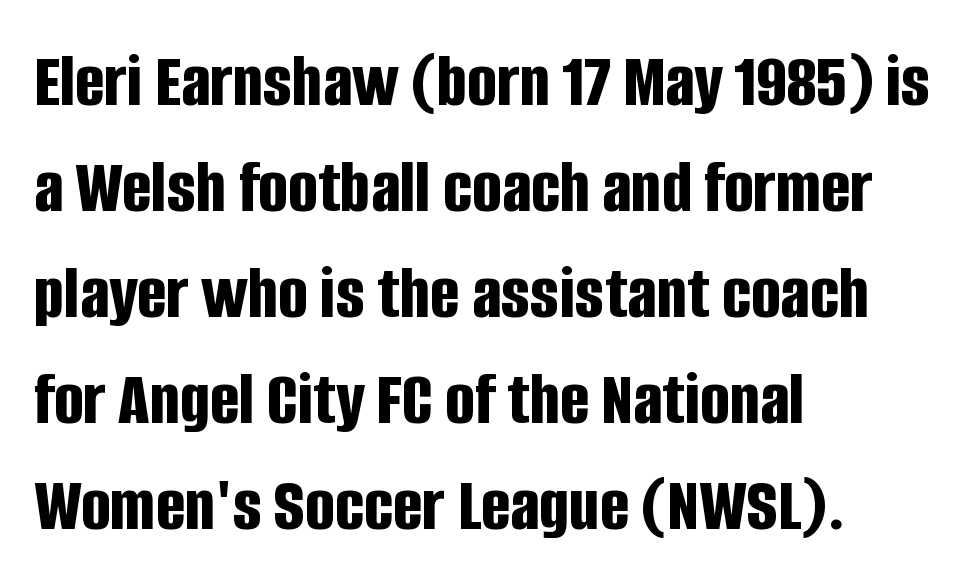
{"serif": "no", "italic": "no", "bold": "yes", "weight": "bold", "width": "condensed", "stroke_contrast": "low", "x_height": "large", "monospaced": "no", "underline": "no", "align": "left", "line_spacing": "normal", "line_spacing_ratio": 1.36, "letter_spacing": "normal", "letter_spacing_em": 0.0, "glyph_px": 78}
